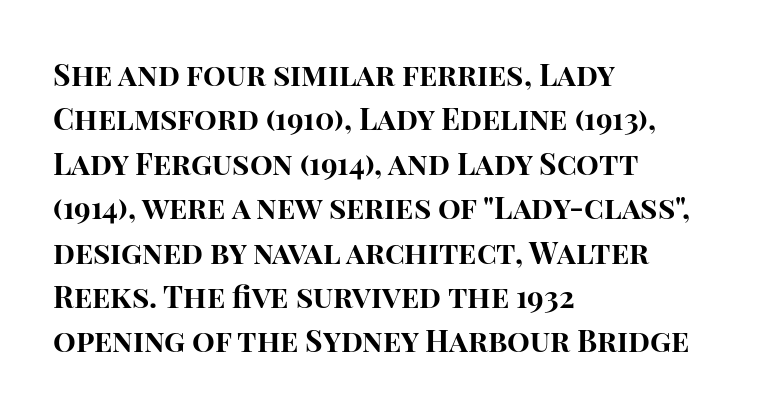
{"serif": "no", "italic": "no", "bold": "yes", "weight": "bold", "width": "normal", "stroke_contrast": "high", "x_height": "large", "monospaced": "no", "underline": "no", "align": "left", "line_spacing": "normal", "line_spacing_ratio": 1.48, "letter_spacing": "normal", "letter_spacing_em": 0.0, "glyph_px": 30}
